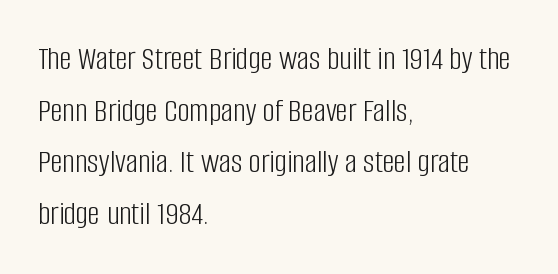
The image shows 34 px light, condensed sans-serif type, upright; set left-aligned, normal line spacing (1.52x), normal letter spacing, not underlined; low stroke contrast and a large x-height.
